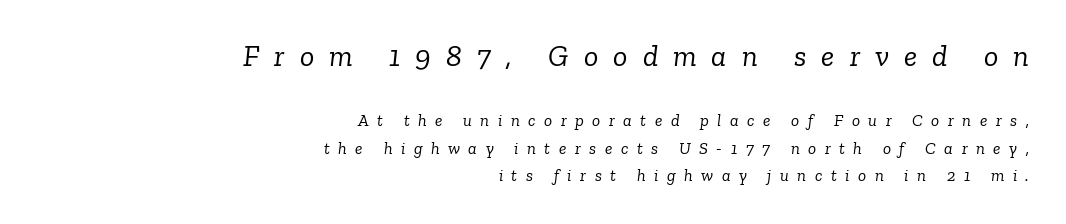
The image shows 30 px light serif type, italic (leaning right); set right-aligned, normal line spacing (1.61x), unusually wide letter spacing (+0.5 em), not underlined; the first (top) block is 1.76x larger; low stroke contrast and a medium x-height.
